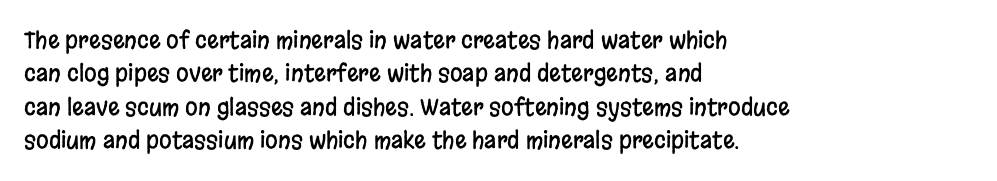
Q: Is the text italic (slanted)? A: No, it is upright.
Q: Is the text underlined? A: No.
Q: How is the paragraph aligned? A: Left-aligned.
Q: Is the spacing between letters normal or unusually wide? A: Normal.
Q: Is the spacing between lines tight, normal or loose? A: Normal.
